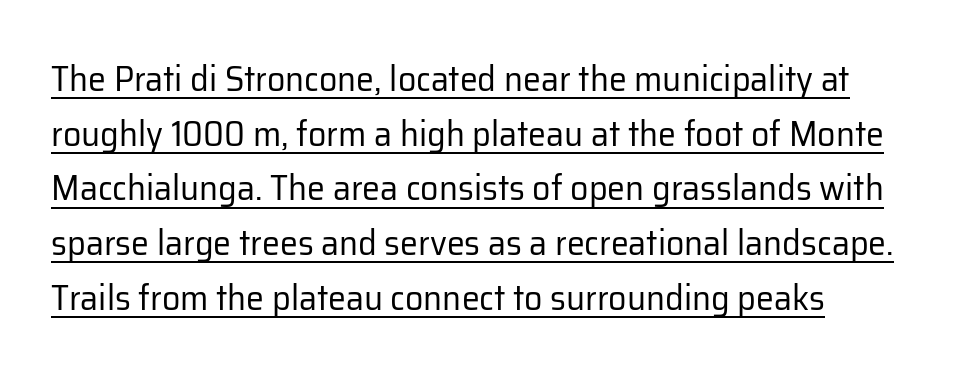
You can tell it's not italic because the verticals are truly vertical. Stem width sits at or under what a default text font uses. Quick note: underline on. The letters advance in unequal steps, a hallmark of proportional type. The ragged edge is on the right, which tells us the setting is flush left.
